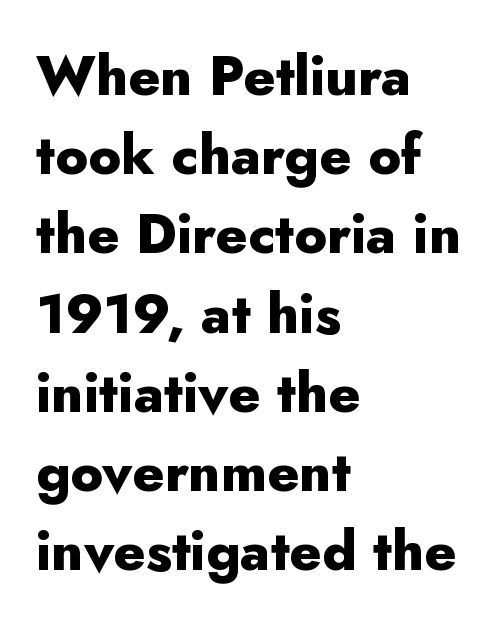
Rule under the text: the space is simply empty. Evenly set lines give the paragraph a standard silhouette. Casual observation: everything's shoved over to the left. What stands out about the letter spacing? Nothing — it is the standard amount.
